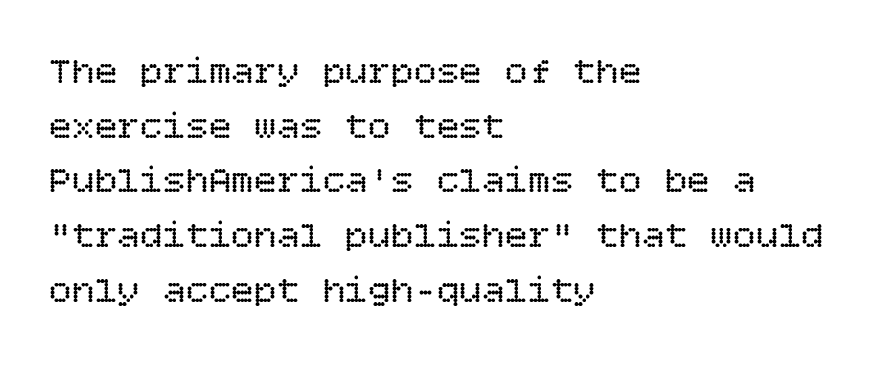
The ragged edge is on the right, which tells us the setting is flush left. Standard letterfit; no display-style spreading of the glyphs. Do the letters lean? They stand straight. Descenders hang freely into open space.
